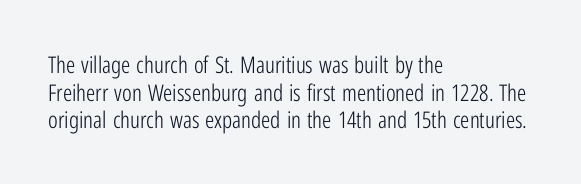
The image shows 23 px text type, upright; set left-aligned, line spacing 1.2x, normal letter spacing, not underlined.
